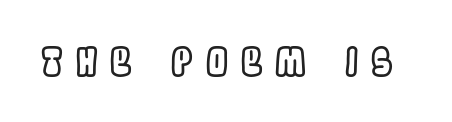
Q: Is the text italic (slanted)? A: No, it is upright.
Q: Is the text underlined? A: No.
Q: Is the spacing between letters normal or unusually wide? A: Unusually wide.
Q: Width (condensed, normal, or wide)? A: Condensed.
Q: x-height? A: Large.
Q: Monospaced? A: No.
